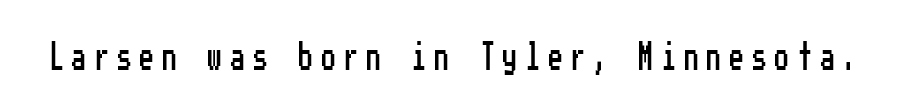
The image shows 28 px condensed sans-serif type, upright; set unusually wide letter spacing (+0.31 em), not underlined; low stroke contrast and a medium x-height.
